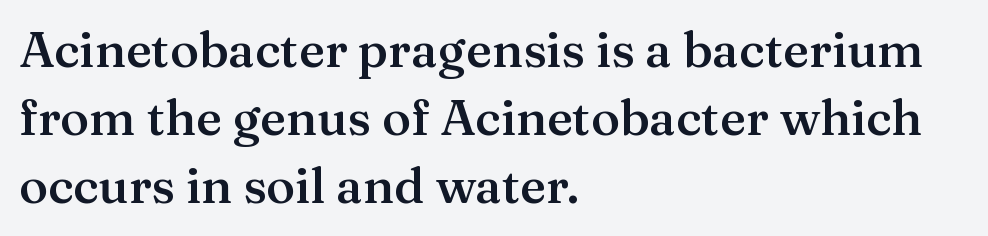
The image shows 49 px semibold serif type, upright; set left-aligned, normal line spacing (1.39x), normal letter spacing, not underlined; medium stroke contrast and a medium x-height.
